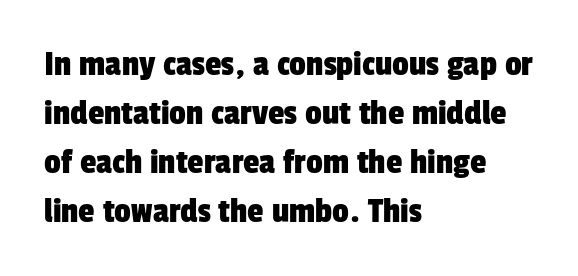
{"serif": "no", "width": "condensed", "stroke_contrast": "low", "x_height": "medium", "monospaced": "no", "underline": "no", "align": "left", "line_spacing": "normal", "line_spacing_ratio": 1.32, "letter_spacing": "normal", "letter_spacing_em": 0.0, "glyph_px": 37}
